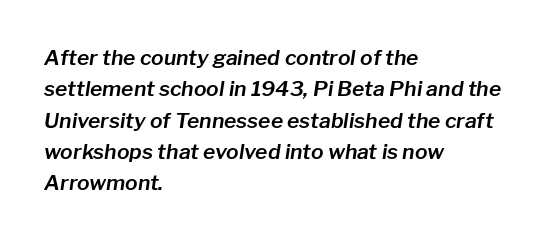
{"italic": "yes", "lean": "right", "slant_degrees": 8, "underline": "no", "align": "left", "line_spacing": "normal", "line_spacing_ratio": 1.49, "letter_spacing": "normal", "letter_spacing_em": 0.0, "glyph_px": 21}
